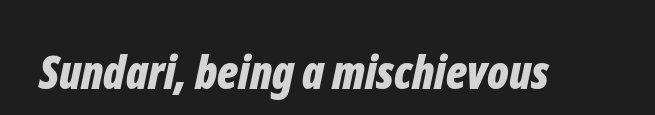
The image shows 46 px bold, condensed type, italic (leaning right); set normal letter spacing, not underlined; low stroke contrast and a medium x-height.
